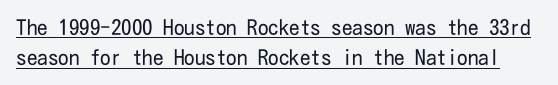
The image shows 21 px text type, upright; set normal line spacing (1.45x), normal letter spacing, underlined.
